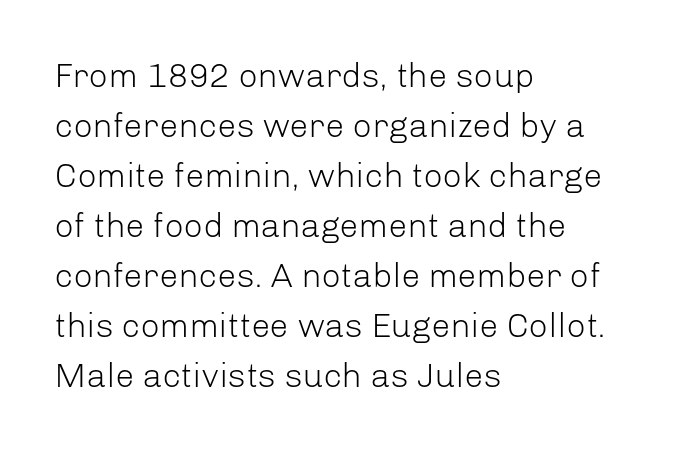
Summary of weight: not heavy and not bold. Normally led — the rows are evenly, conventionally spaced. Casual observation: everything's shoved over to the left. Honestly, the letter spacing is just normal — you wouldn't notice it. The letters stand straight up with perfectly vertical stems.
